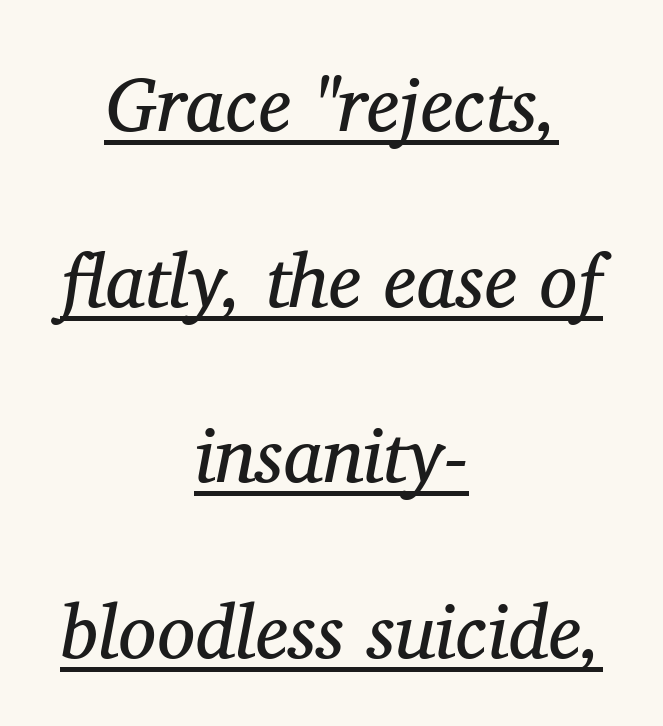
{"serif": "yes", "italic": "yes", "lean": "right", "slant_degrees": 11, "bold": "no", "weight": "regular", "width": "normal", "stroke_contrast": "medium", "x_height": "medium", "monospaced": "no", "underline": "yes", "align": "center", "line_spacing": "loose", "line_spacing_ratio": 2.31, "letter_spacing": "normal", "letter_spacing_em": 0.0, "glyph_px": 76}
